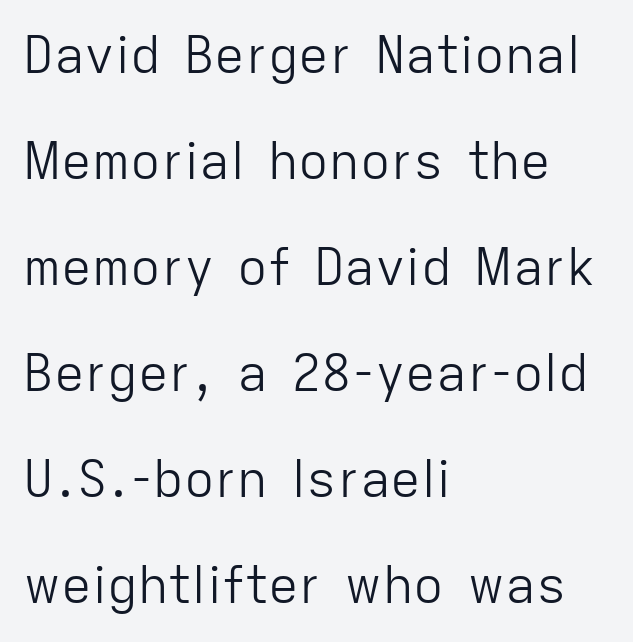
Q: Is the text bold? A: No.
Q: Is the text italic (slanted)? A: No, it is upright.
Q: Is the typeface a serif or a sans-serif typeface? A: Sans-serif.
Q: Is the text underlined? A: No.
Q: How is the paragraph aligned? A: Left-aligned.
Q: Is the spacing between letters normal or unusually wide? A: Normal.
Q: Is the spacing between lines tight, normal or loose? A: Loose.
Q: Width (condensed, normal, or wide)? A: Normal.
Q: Stroke contrast? A: Low.
Q: x-height? A: Medium.
Q: Monospaced? A: No.
